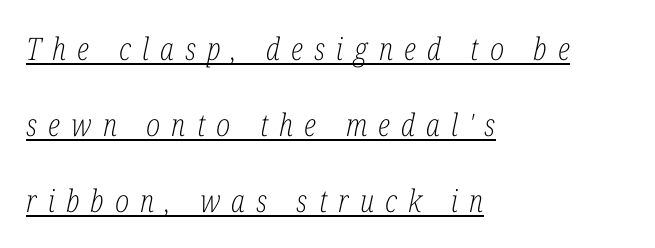
Q: Is the text bold? A: No.
Q: Is the text italic (slanted)? A: Yes, it leans right by about 12 degrees.
Q: Is the typeface a serif or a sans-serif typeface? A: Serif.
Q: Is the text underlined? A: Yes.
Q: How is the paragraph aligned? A: Left-aligned.
Q: Is the spacing between letters normal or unusually wide? A: Unusually wide.
Q: Is the spacing between lines tight, normal or loose? A: Loose.
Q: Width (condensed, normal, or wide)? A: Condensed.
Q: Stroke contrast? A: Low.
Q: x-height? A: Medium.
Q: Monospaced? A: No.
